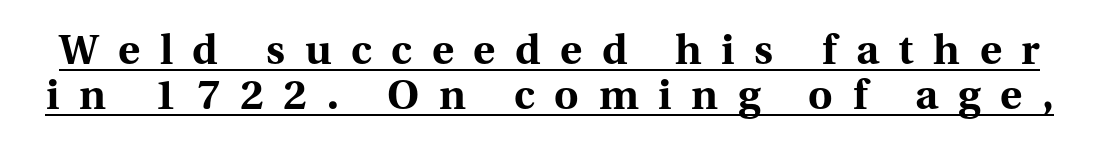
The rendering shows small feet on the letterforms — a serif design. If you measured baseline to baseline, you'd find a short distance. Glyph-to-glyph distance is far greater than everyday printed text. Do the characters align in a grid? No, the font is proportional. A baseline rule has been typeset under these characters. Its strokes are broad and dark, the hallmark of bold type.
